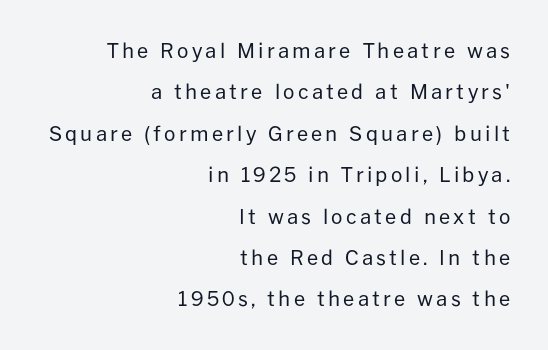
The image shows 20 px text type, upright; set right-aligned, loose line spacing (2.07x), not underlined.
